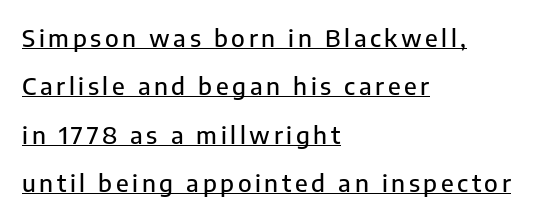
Q: Is the text italic (slanted)? A: No, it is upright.
Q: Is the text underlined? A: Yes.
Q: How is the paragraph aligned? A: Left-aligned.
Q: Is the spacing between lines tight, normal or loose? A: Loose.
